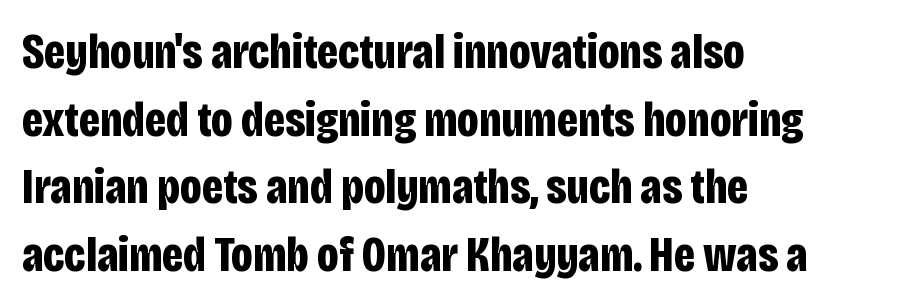
There is no visible air inserted between adjacent glyphs. The area under the type is left untouched. Leading: standard. Every stem runs plumb, perpendicular to the baseline.
